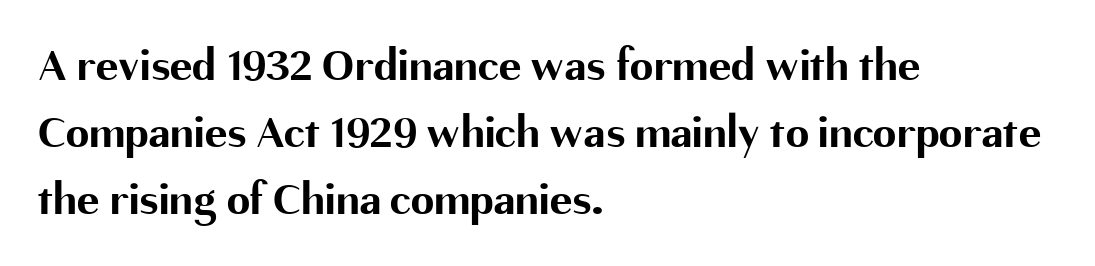
The image shows 47 px bold sans-serif type, upright; set left-aligned, normal line spacing (1.43x), normal letter spacing, not underlined; medium stroke contrast and a medium x-height.
